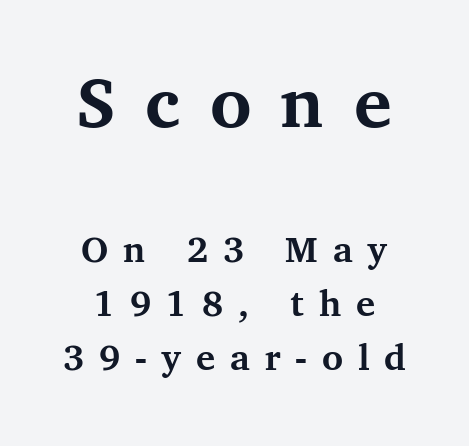
Is the lower block the larger one? No — the upper block carries the bigger type. This sample uses an upright cut, with every glyph sitting square on the baseline. This rendering widens character spacing well past its baseline value. Is there much room between lines? A standard amount, neither cramped nor airy. Alignment: centered. Underlining? Definitely not there.
